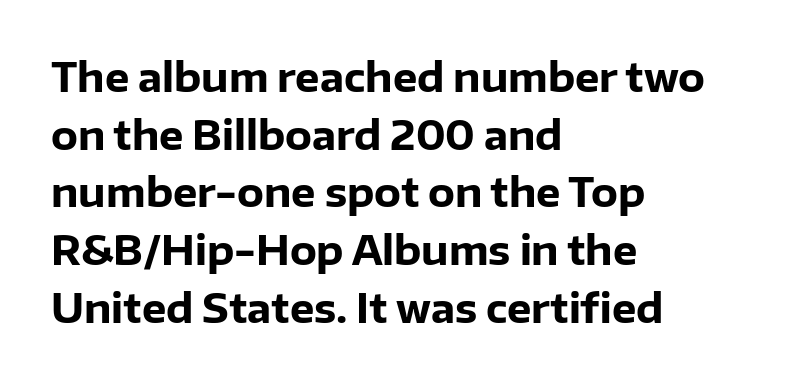
This sample keeps an unexceptional amount of space between lines. These lines stack with their left ends in a neat column. The characters display no serif detailing; their extremities are plain. The rendering uses natural spacing where letterforms have individual widths. In terms of weight, the rendering is a true, heavy bold.
